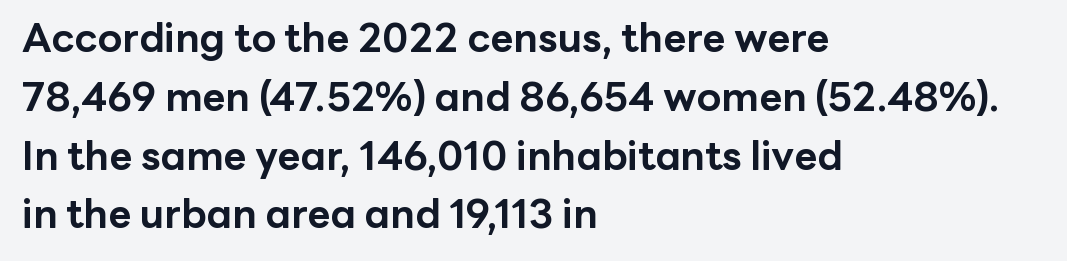
The face used here is proportionally spaced, like ordinary book or web type. The passage shown is emphatically bold. Decoration check: the copy has no underline. Stroke terminals: plain, sans-serif.
